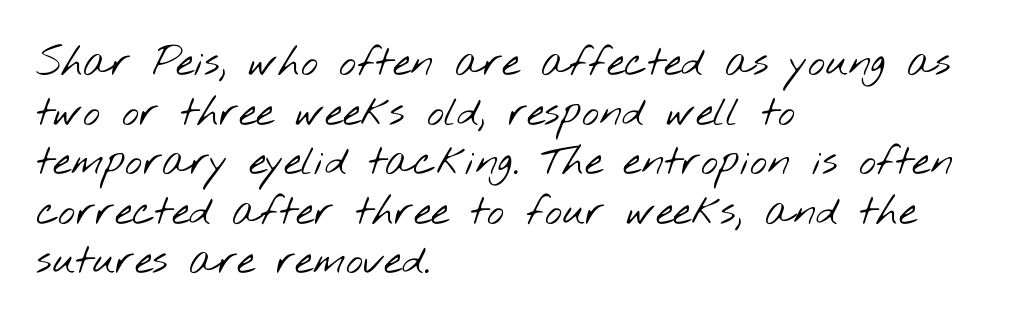
The cut favours lightness, reaching ordinary text weight at its darkest. Look at the tracking — it's just the regular setting, nothing added. Line beginnings align vertically; line endings do not. These lines are composed in type without serifs.
